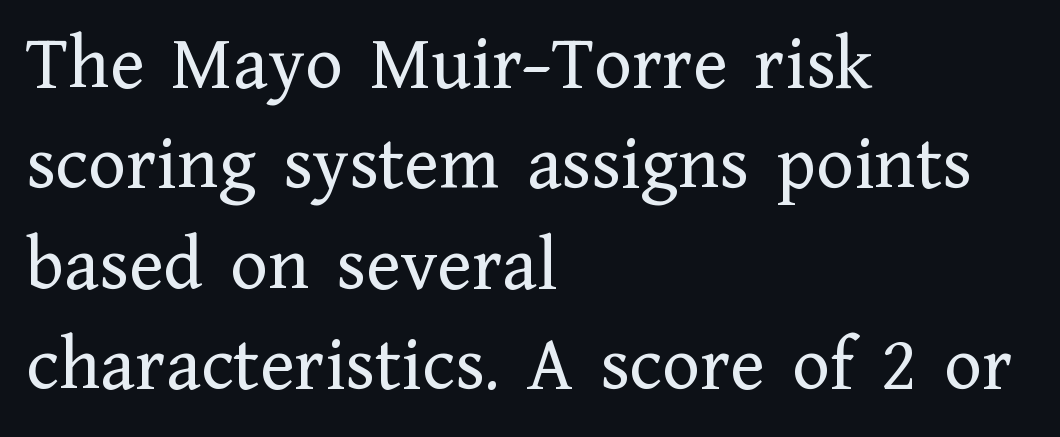
Q: Is the text bold? A: No.
Q: Is the text italic (slanted)? A: No, it is upright.
Q: Is the typeface a serif or a sans-serif typeface? A: Serif.
Q: Is the text underlined? A: No.
Q: How is the paragraph aligned? A: Left-aligned.
Q: Is the spacing between letters normal or unusually wide? A: Normal.
Q: Is the spacing between lines tight, normal or loose? A: Normal.
Q: Width (condensed, normal, or wide)? A: Normal.
Q: Stroke contrast? A: Low.
Q: x-height? A: Medium.
Q: Monospaced? A: No.
